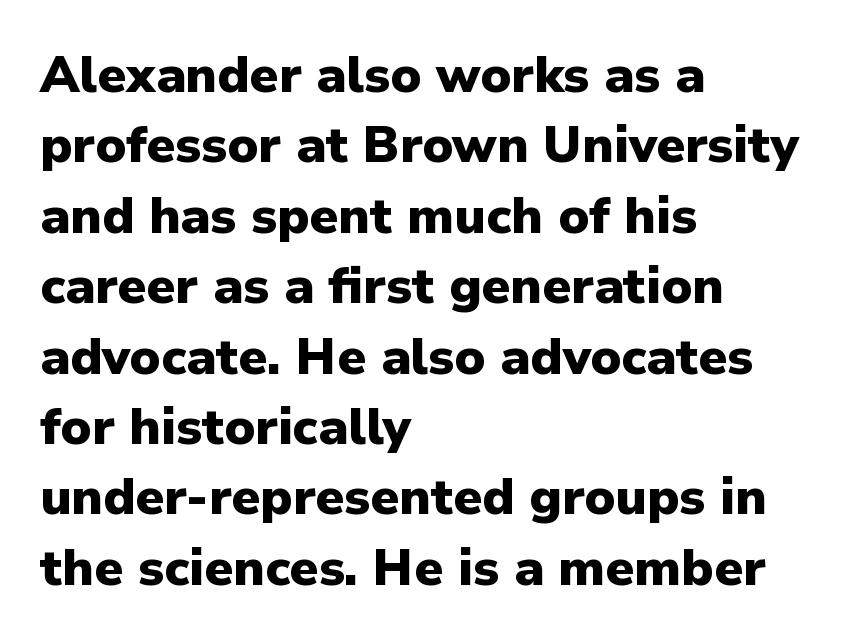
{"serif": "no", "italic": "no", "bold": "yes", "weight": "heavy", "width": "normal", "stroke_contrast": "low", "x_height": "medium", "monospaced": "no", "underline": "no", "align": "left", "line_spacing": "normal", "line_spacing_ratio": 1.38, "letter_spacing": "normal", "letter_spacing_em": 0.0, "glyph_px": 51}
